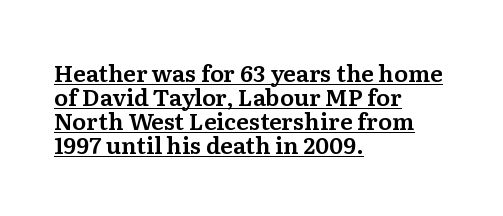
Q: Is the text italic (slanted)? A: No, it is upright.
Q: Is the text underlined? A: Yes.
Q: How is the paragraph aligned? A: Left-aligned.
Q: Is the spacing between letters normal or unusually wide? A: Normal.
Q: Is the spacing between lines tight, normal or loose? A: Tight.
